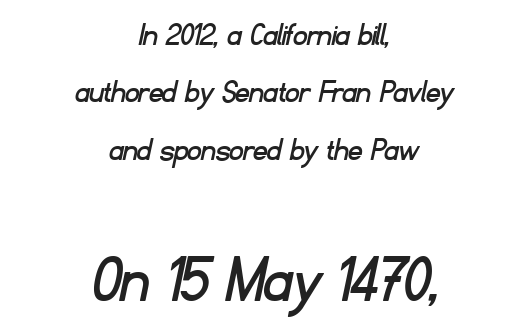
{"serif": "no", "width": "normal", "stroke_contrast": "low", "x_height": "small", "monospaced": "no", "underline": "no", "align": "center", "line_spacing": "normal", "line_spacing_ratio": 1.69, "letter_spacing": "normal", "letter_spacing_em": 0.0, "larger_block": "second", "size_ratio": 2.0, "glyph_px": 68}
